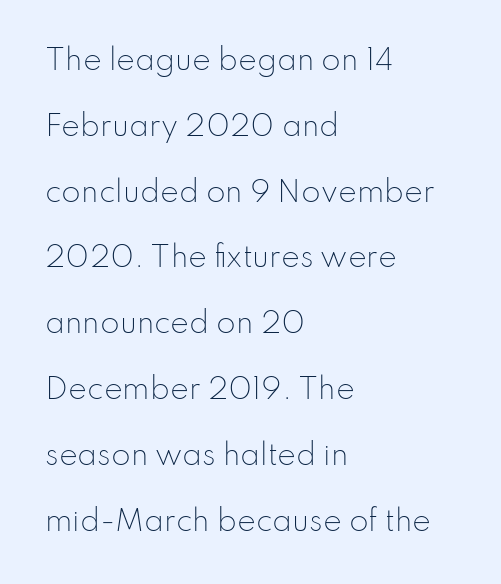
Caption: face not bold, strokes unweighted. Proportional: the letters do not fall into vertical columns. The rendering anchors every line to the left-hand side. Type without underlining. The rendering shows plain stroke endings on the letterforms — a sans-serif design. Characters remain perfectly vertical along every line.
